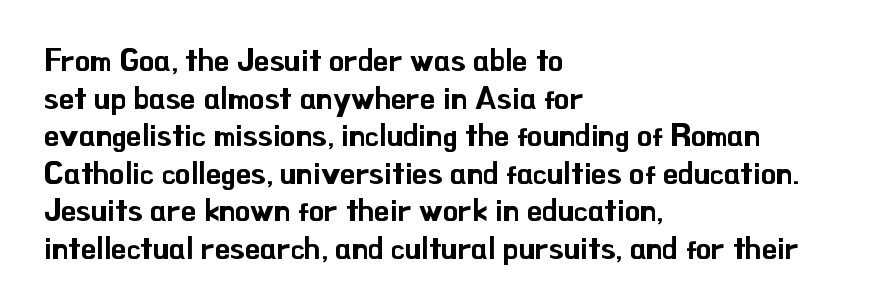
The image shows 31 px sans-serif type, upright; set left-aligned, line spacing 1.21x, normal letter spacing, not underlined; low stroke contrast and a small x-height.
